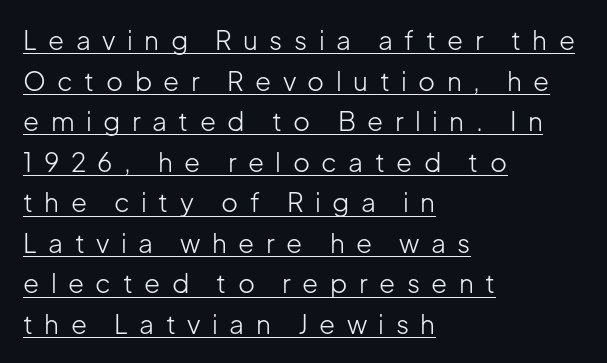
{"italic": "no", "bold": "no", "underline": "yes", "align": "left", "line_spacing": "normal", "line_spacing_ratio": 1.56, "letter_spacing": "wide", "letter_spacing_em": 0.44, "glyph_px": 26}
